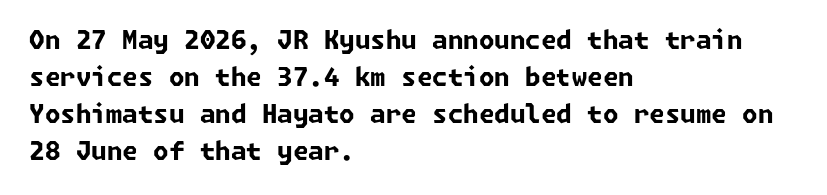
Q: Is the text bold? A: Yes.
Q: Is the text underlined? A: No.
Q: How is the paragraph aligned? A: Left-aligned.
Q: Is the spacing between letters normal or unusually wide? A: Normal.
Q: Is the spacing between lines tight, normal or loose? A: Normal.
